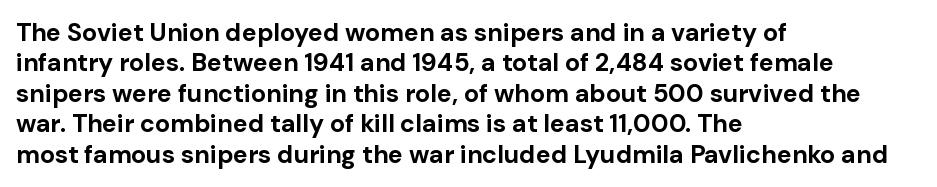
Q: Is the text bold? A: Yes.
Q: Is the text italic (slanted)? A: No, it is upright.
Q: Is the text underlined? A: No.
Q: How is the paragraph aligned? A: Left-aligned.
Q: Is the spacing between letters normal or unusually wide? A: Normal.
